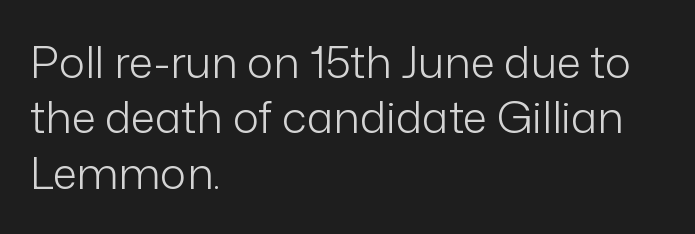
The image shows 44 px light sans-serif type, upright; set left-aligned, normal line spacing (1.26x), normal letter spacing, not underlined; low stroke contrast and a medium x-height.
